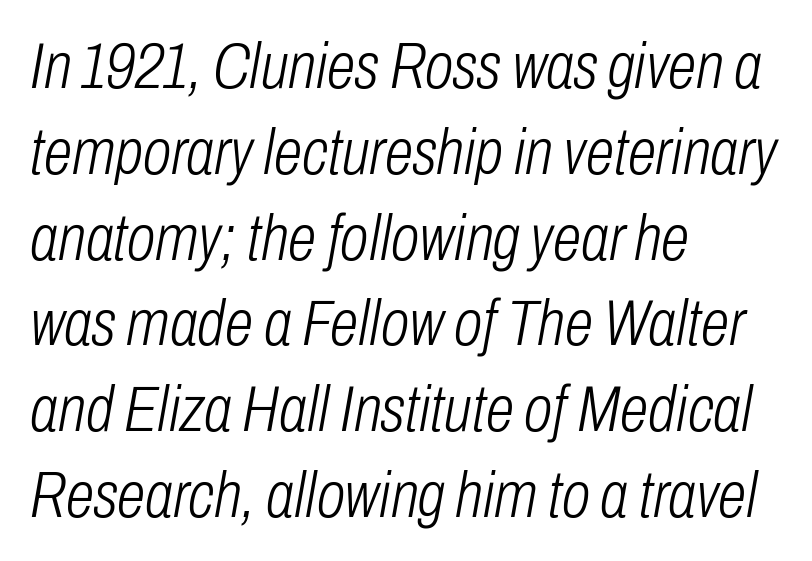
The cut favours lightness, reaching ordinary text weight at its darkest. Character widths vary here, with narrow letters taking less room than wide ones. This rendering features lettering with no underline. There is no visible air inserted between adjacent glyphs. Line starts are locked; line ends wander.
